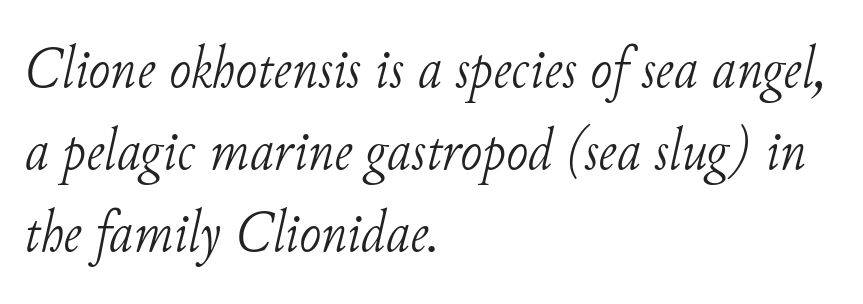
Q: Is the text bold? A: No.
Q: Is the text italic (slanted)? A: Yes, it leans right by about 11 degrees.
Q: Is the typeface a serif or a sans-serif typeface? A: Serif.
Q: Is the text underlined? A: No.
Q: How is the paragraph aligned? A: Left-aligned.
Q: Is the spacing between letters normal or unusually wide? A: Normal.
Q: Is the spacing between lines tight, normal or loose? A: Normal.
Q: Width (condensed, normal, or wide)? A: Normal.
Q: Stroke contrast? A: Low.
Q: x-height? A: Small.
Q: Monospaced? A: No.
